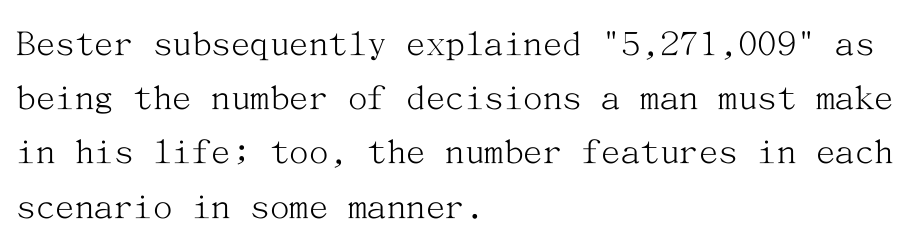
The image shows 39 px light serif type, upright; set left-aligned, normal line spacing (1.39x), normal letter spacing, not underlined; medium stroke contrast and a medium x-height.
